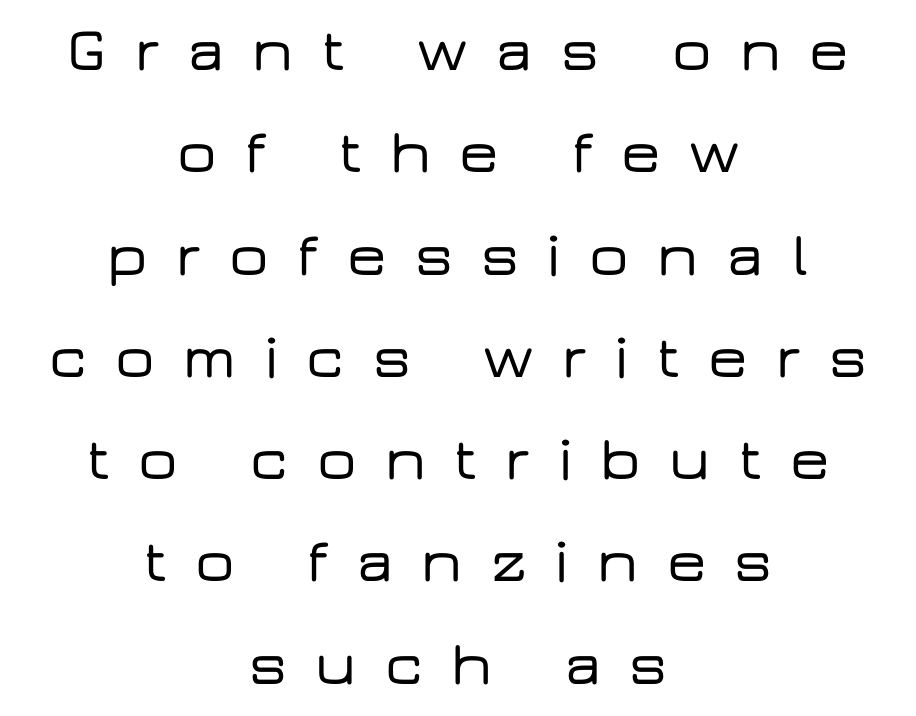
{"serif": "no", "italic": "no", "width": "wide", "stroke_contrast": "low", "x_height": "medium", "monospaced": "no", "underline": "no", "align": "center", "line_spacing": "normal", "line_spacing_ratio": 1.65, "letter_spacing": "wide", "letter_spacing_em": 0.46, "glyph_px": 62}
